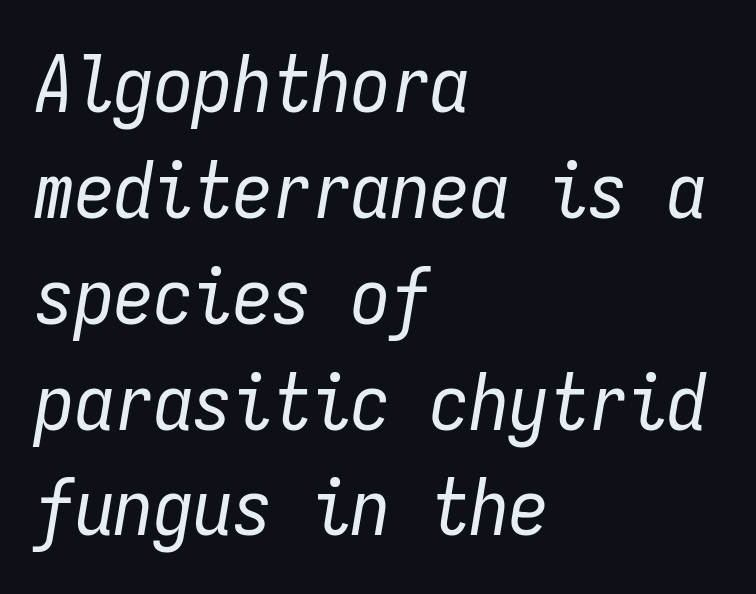
Q: Is the text bold? A: No.
Q: Is the text italic (slanted)? A: Yes, it leans right by about 9 degrees.
Q: Is the text underlined? A: No.
Q: How is the paragraph aligned? A: Left-aligned.
Q: Is the spacing between letters normal or unusually wide? A: Normal.
Q: Is the spacing between lines tight, normal or loose? A: Normal.
Q: Width (condensed, normal, or wide)? A: Condensed.
Q: Stroke contrast? A: Low.
Q: x-height? A: Medium.
Q: Monospaced? A: Yes.
